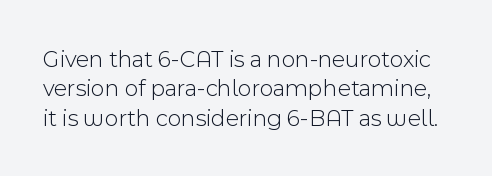
The image shows 24 px text type, upright; set line spacing 1.22x, normal letter spacing, not underlined.
